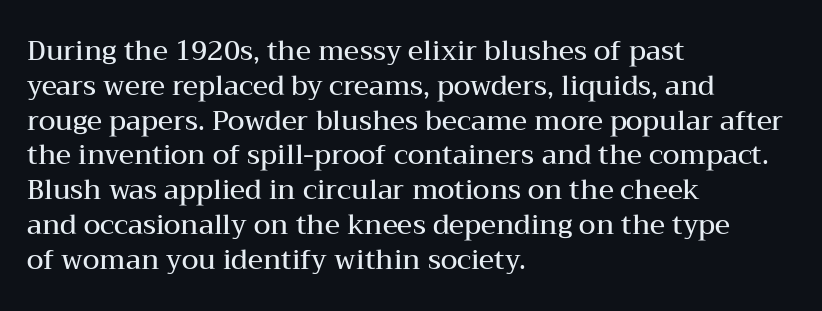
Q: Is the text bold? A: Semi-bold.
Q: Is the text italic (slanted)? A: No, it is upright.
Q: Is the text underlined? A: No.
Q: How is the paragraph aligned? A: Left-aligned.
Q: Is the spacing between letters normal or unusually wide? A: Normal.
Q: Is the spacing between lines tight, normal or loose? A: Normal.
